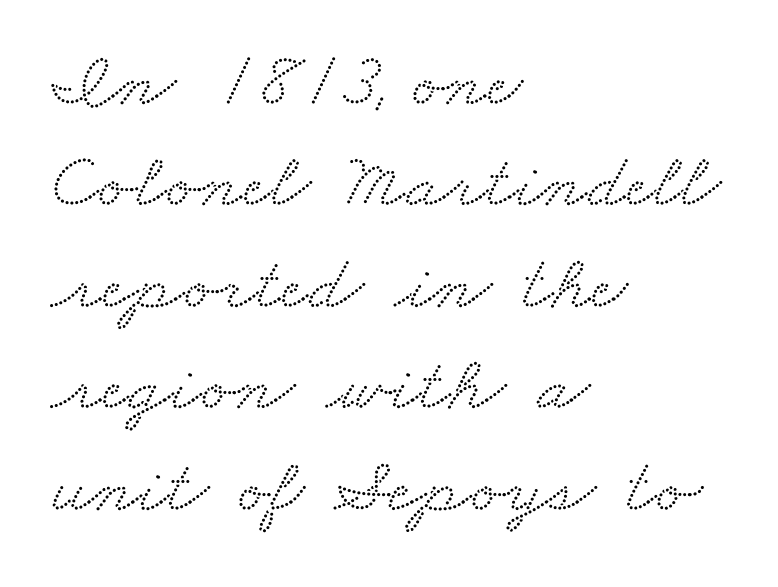
Is this a fixed-width face? No — the glyphs have proportional, varying widths. Lines of text with bare space underneath. The compositor pushed each line to the left boundary. Examine the stroke ends and you'll spot serifs. If you measured baseline to baseline, you'd find a middling distance.
